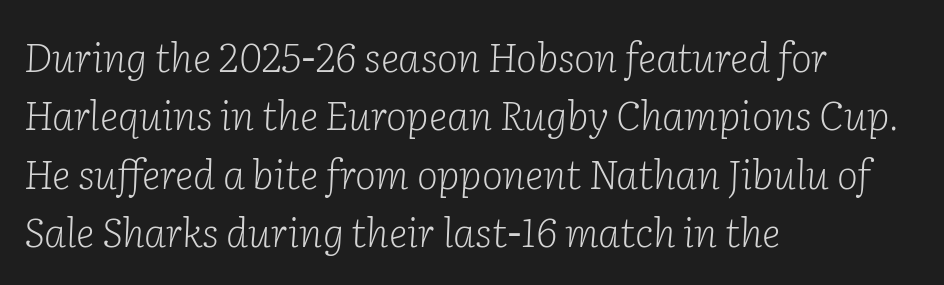
Q: Is the text bold? A: No.
Q: Is the text italic (slanted)? A: Yes, it leans right by about 2 degrees.
Q: Is the typeface a serif or a sans-serif typeface? A: Serif.
Q: Is the text underlined? A: No.
Q: How is the paragraph aligned? A: Left-aligned.
Q: Is the spacing between letters normal or unusually wide? A: Normal.
Q: Is the spacing between lines tight, normal or loose? A: Normal.
Q: Width (condensed, normal, or wide)? A: Normal.
Q: Stroke contrast? A: Low.
Q: x-height? A: Medium.
Q: Monospaced? A: No.
